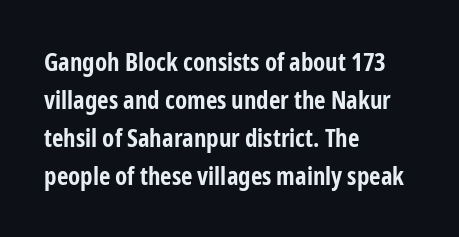
Leftover space on each line is placed entirely after the last word. Normally led — the rows are evenly, conventionally spaced. Type without underlining. Here the glyphs are tracked normally, forming tight word shapes.
